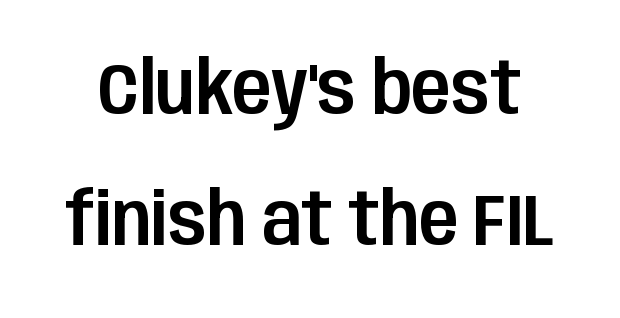
The lettering holds an erect, upright posture throughout. Varying glyph widths throughout — classic text-font behaviour. The face used here is a sans, in the tradition of grotesques and geometrics. Unmarked baselines from the first word to the last. These lines keep a tight, regular rhythm from letter to letter.
